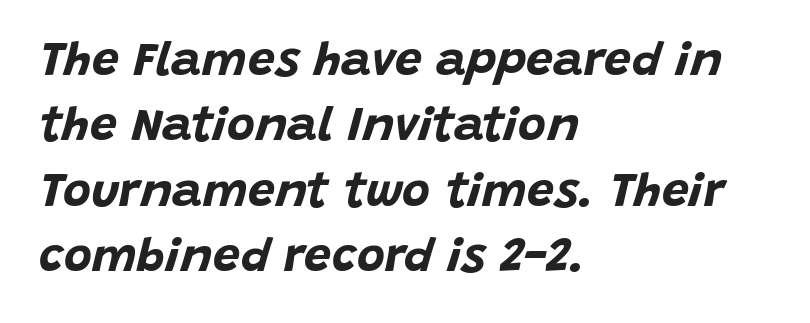
The typography opts for an oblique posture over an upright one. Its strokes are broad and dark, the hallmark of bold type. Think of a printed novel: that variable character pitch is what you see here. Each line starts at the same left margin while the right side varies.
